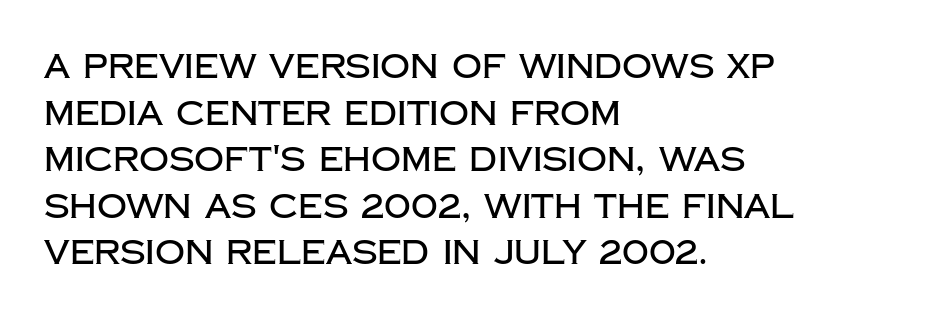
These lines stack with their left ends in a neat column. These lines keep a tight, regular rhythm from letter to letter. Baseline-to-baseline distance is the conventional proportion of letter height. Posture: upright roman.
